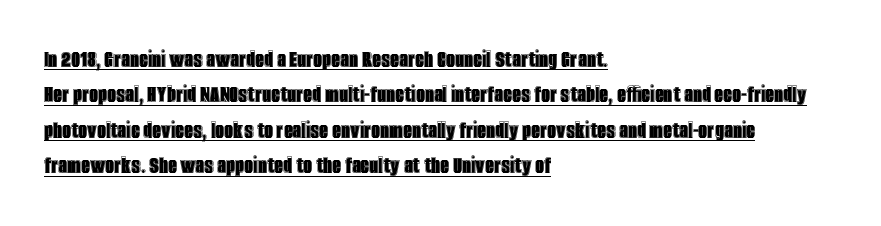
The glyphs are accompanied by a horizontal stroke just below them. Honestly, the letter spacing is just normal — you wouldn't notice it. If you drew a ruler down the left edge, every line would touch it. Posture: upright roman. Line spacing here is normal.
